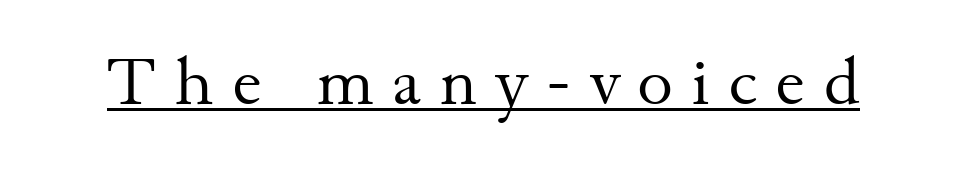
Q: Is the text bold? A: No.
Q: Is the text italic (slanted)? A: No, it is upright.
Q: Is the typeface a serif or a sans-serif typeface? A: Serif.
Q: Is the text underlined? A: Yes.
Q: Is the spacing between letters normal or unusually wide? A: Unusually wide.
Q: Width (condensed, normal, or wide)? A: Normal.
Q: Stroke contrast? A: Medium.
Q: x-height? A: Small.
Q: Monospaced? A: No.
